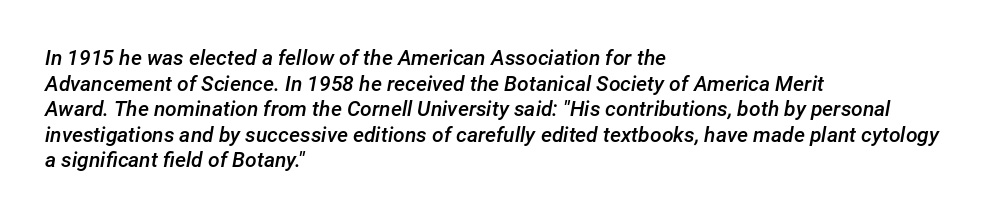
The image shows 21 px text type, italic (leaning right); set left-aligned, line spacing 1.22x, normal letter spacing, not underlined.
